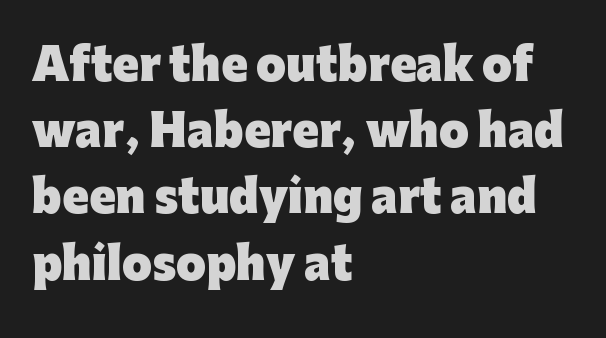
Q: Is the text bold? A: Yes.
Q: Is the text italic (slanted)? A: No, it is upright.
Q: Is the typeface a serif or a sans-serif typeface? A: Sans-serif.
Q: Is the text underlined? A: No.
Q: How is the paragraph aligned? A: Left-aligned.
Q: Is the spacing between letters normal or unusually wide? A: Normal.
Q: Is the spacing between lines tight, normal or loose? A: Normal.
Q: Width (condensed, normal, or wide)? A: Normal.
Q: Stroke contrast? A: Low.
Q: x-height? A: Medium.
Q: Monospaced? A: No.
